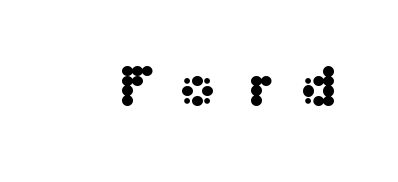
{"serif": "no", "italic": "no", "width": "wide", "stroke_contrast": "medium", "x_height": "medium", "underline": "no", "letter_spacing": "wide", "letter_spacing_em": 0.34, "glyph_px": 60}
